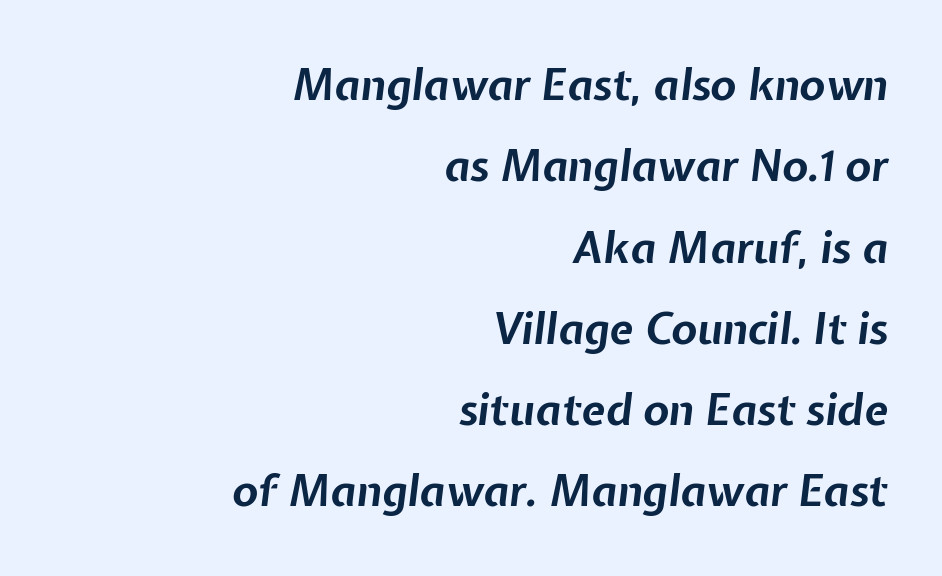
Compared with typical body copy, the letter spacing here is the same. The passage shown is not underscored anywhere. Alignment: flush right. Here the designer chose a conventional face with non-uniform glyph widths.
